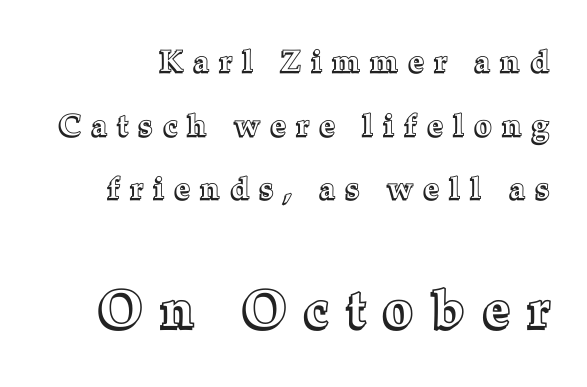
{"italic": "no", "width": "normal", "x_height": "medium", "monospaced": "no", "underline": "no", "line_spacing": "loose", "line_spacing_ratio": 2.12, "letter_spacing": "wide", "letter_spacing_em": 0.37, "larger_block": "second", "size_ratio": 1.73, "glyph_px": 52}
